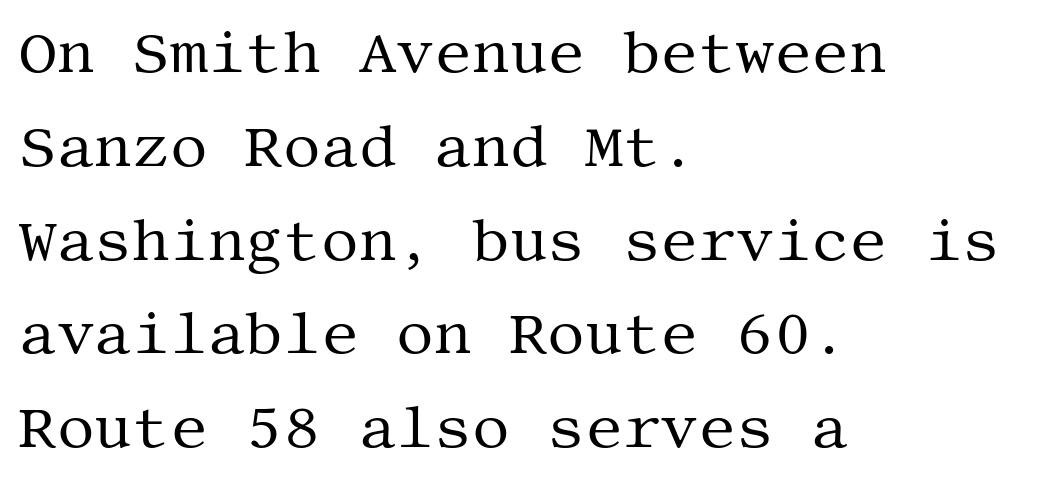
{"serif": "yes", "italic": "no", "bold": "no", "weight": "regular", "width": "normal", "stroke_contrast": "medium", "x_height": "large", "underline": "no", "align": "left", "line_spacing": "normal", "line_spacing_ratio": 1.59, "letter_spacing": "normal", "letter_spacing_em": 0.0, "glyph_px": 59}
